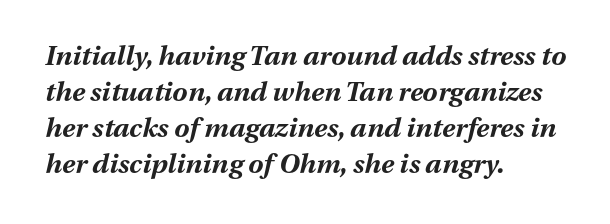
An italicized treatment has been applied to the whole sample. Does the weight exceed regular? Yes, all the way to bold. The baseline area is clear. Casual observation: everything's shoved over to the left. Is the letter spacing exaggerated? No — it looks like the ordinary default. The leading is moderate, giving the passage an even texture.
